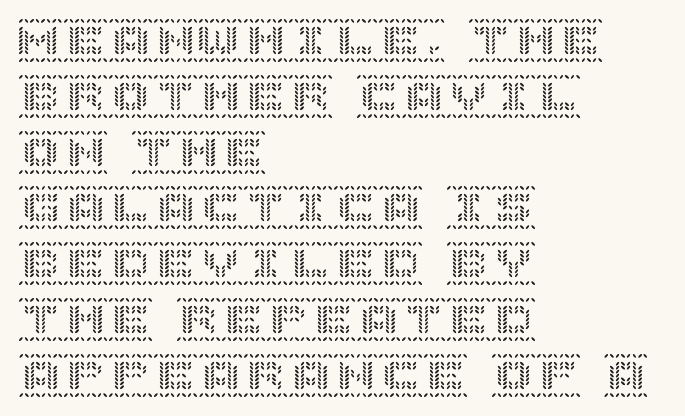
{"italic": "no", "width": "normal", "x_height": "large", "underline": "no", "align": "left", "line_spacing_ratio": 1.24, "letter_spacing": "normal", "letter_spacing_em": 0.0, "glyph_px": 45}
